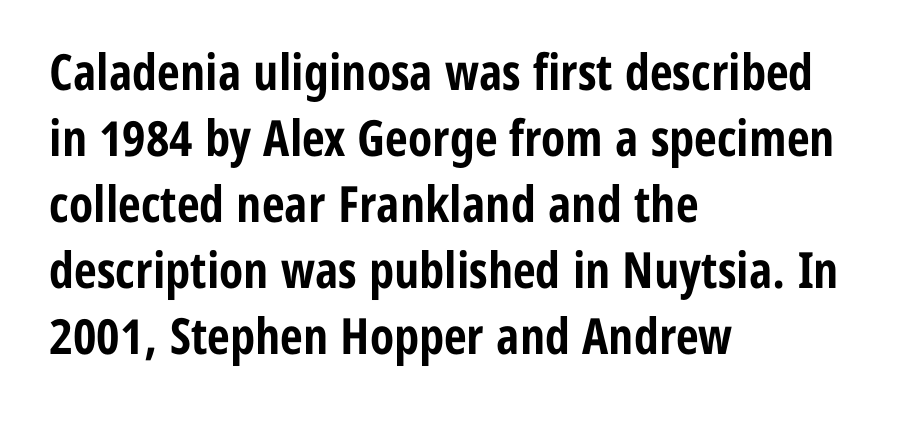
{"serif": "no", "italic": "no", "bold": "yes", "weight": "bold", "width": "condensed", "stroke_contrast": "low", "x_height": "medium", "monospaced": "no", "underline": "no", "align": "left", "line_spacing": "normal", "line_spacing_ratio": 1.32, "letter_spacing": "normal", "letter_spacing_em": 0.0, "glyph_px": 50}
